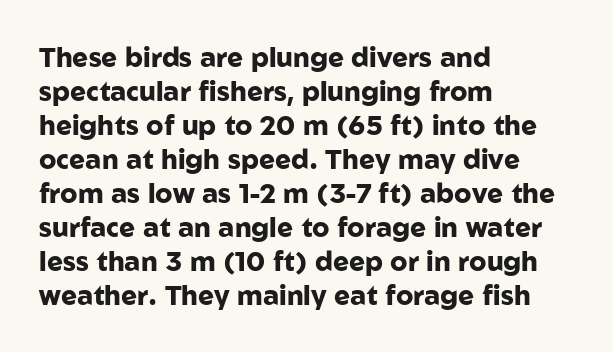
Q: Is the text bold? A: Yes.
Q: Is the text italic (slanted)? A: No, it is upright.
Q: Is the text underlined? A: No.
Q: How is the paragraph aligned? A: Left-aligned.
Q: Is the spacing between letters normal or unusually wide? A: Normal.
Q: Is the spacing between lines tight, normal or loose? A: Normal.
